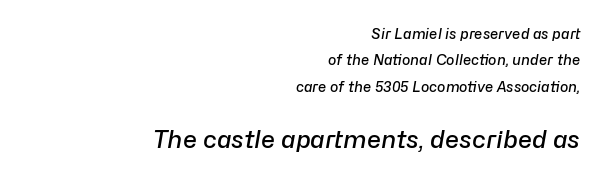
Q: Is the text bold? A: Semi-bold.
Q: Is the text italic (slanted)? A: Yes, it leans right by about 10 degrees.
Q: Is the text underlined? A: No.
Q: How is the paragraph aligned? A: Right-aligned.
Q: Is the spacing between letters normal or unusually wide? A: Normal.
Q: Which block of text is set in a larger size, the first (top) or the second (bottom)? A: The second (bottom) one.
